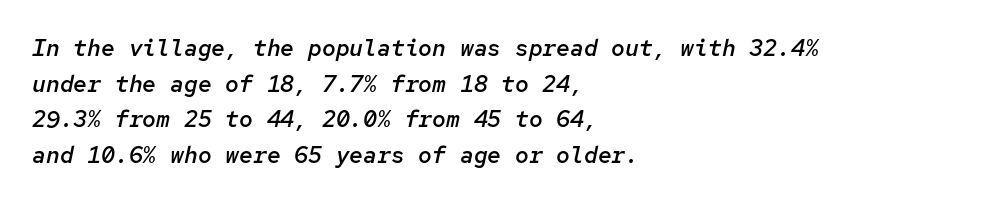
The text carries the slant typical of an italic or oblique font. Tracking value appears to be zero — textbook default spacing. Compared with an ordinary text face, these strokes are moderately heavier — a semibold. Line spacing here is normal. Words float on clear page, feet unadorned.
